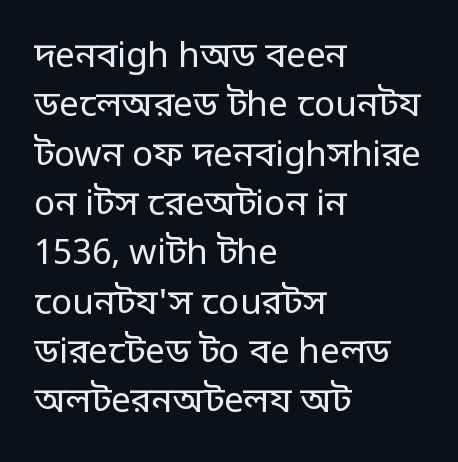
You could not count columns in this text — the font is proportionally spaced. Are there feet on the stems? There aren't — it's a sans. Leading matches the norm, producing a regular column. This rendering uses left alignment, leaving the right contour irregular. The area under the type is left untouched.
